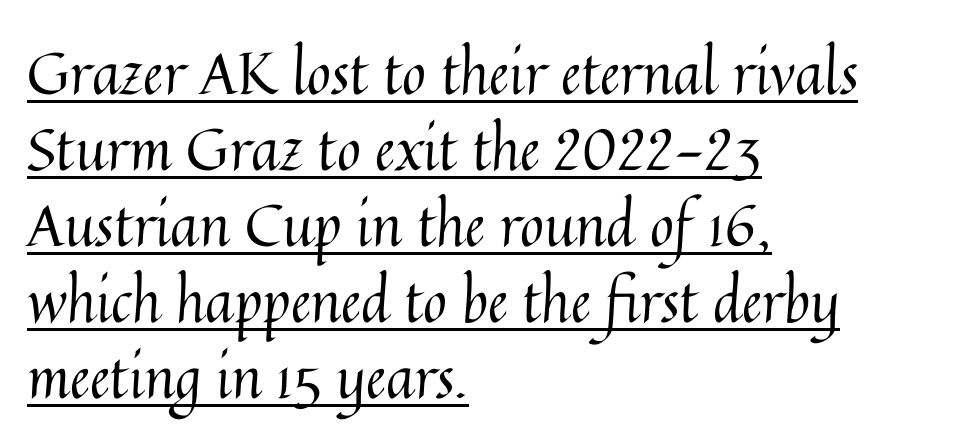
Q: Is the text bold? A: No.
Q: Is the text italic (slanted)? A: Yes.
Q: Is the text underlined? A: Yes.
Q: How is the paragraph aligned? A: Left-aligned.
Q: Is the spacing between letters normal or unusually wide? A: Normal.
Q: Is the spacing between lines tight, normal or loose? A: Normal.
Q: Width (condensed, normal, or wide)? A: Normal.
Q: Stroke contrast? A: Medium.
Q: x-height? A: Medium.
Q: Monospaced? A: No.
